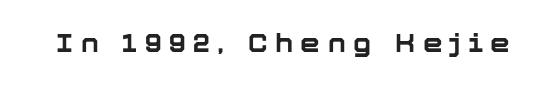
{"italic": "no", "bold": "yes", "underline": "no", "letter_spacing": "wide", "letter_spacing_em": 0.3, "glyph_px": 25}
